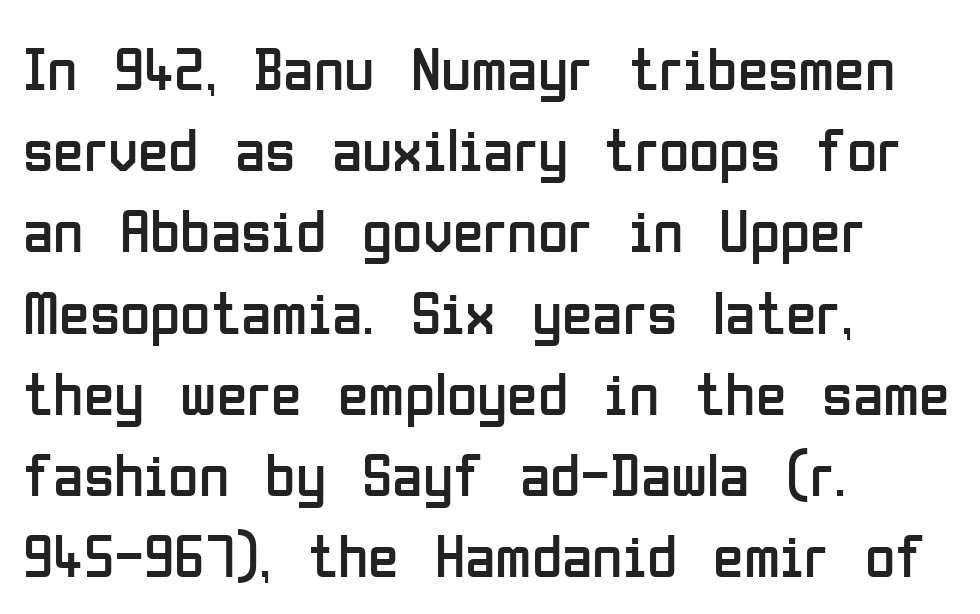
{"serif": "no", "italic": "no", "bold": "no", "weight": "regular", "width": "condensed", "stroke_contrast": "low", "x_height": "medium", "monospaced": "no", "underline": "no", "align": "left", "line_spacing": "normal", "line_spacing_ratio": 1.31, "letter_spacing": "normal", "letter_spacing_em": 0.0, "glyph_px": 62}
